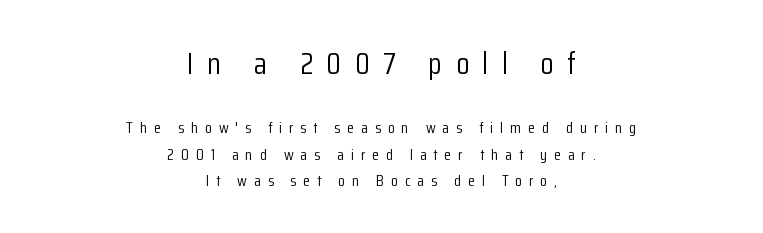
These lines are rendered in a variable-pitch font. No heavy texture on the line: the type isn't bold. One glance says typical: line gaps are just what's usual. These lines stack symmetrically, like a column narrowing and widening about its center.
